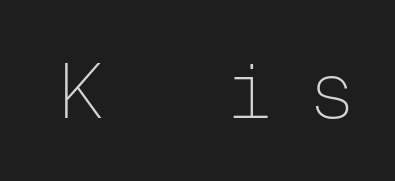
Q: Is the text bold? A: No.
Q: Is the text italic (slanted)? A: No, it is upright.
Q: Is the typeface a serif or a sans-serif typeface? A: Sans-serif.
Q: Is the text underlined? A: No.
Q: Is the spacing between letters normal or unusually wide? A: Unusually wide.
Q: Width (condensed, normal, or wide)? A: Normal.
Q: Stroke contrast? A: Low.
Q: x-height? A: Medium.
Q: Monospaced? A: Yes.
